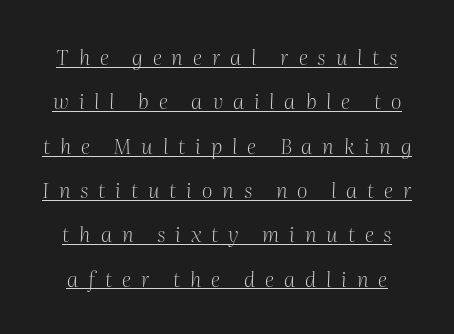
This rendering features underlined lettering. No letter is thick-stroked: the sample isn't bold. How would I describe the line gaps? Wide and relaxed. It's the slanting kind of type. The passage shown has open, widely tracked lettering throughout.
